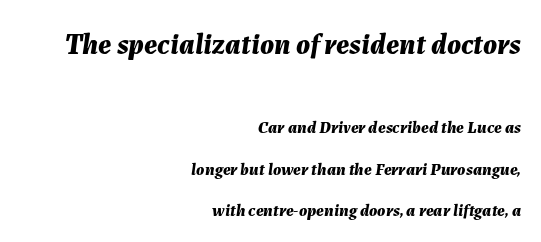
The image shows 29 px bold type, italic (leaning right); set right-aligned, loose line spacing (2.42x), normal letter spacing, not underlined; the first (top) block is 1.71x larger; medium stroke contrast and a medium x-height.
